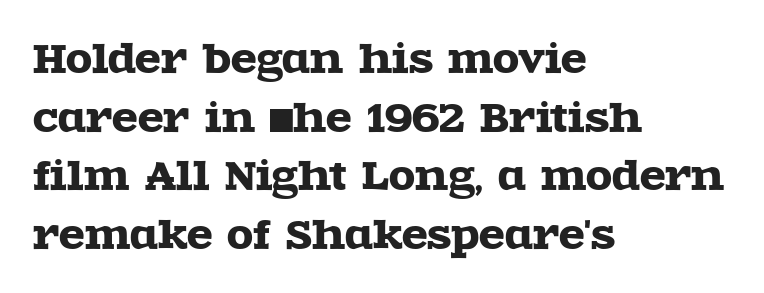
The image shows 38 px wide serif type, upright; set left-aligned, normal line spacing (1.54x), normal letter spacing, not underlined; a large x-height.
